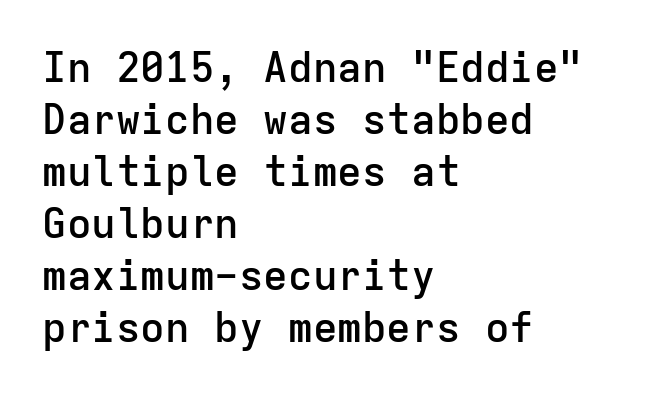
Q: Is the text bold? A: Semi-bold.
Q: Is the text italic (slanted)? A: No, it is upright.
Q: Is the typeface a serif or a sans-serif typeface? A: Sans-serif.
Q: Is the text underlined? A: No.
Q: How is the paragraph aligned? A: Left-aligned.
Q: Is the spacing between letters normal or unusually wide? A: Normal.
Q: Is the spacing between lines tight, normal or loose? A: Normal.
Q: Width (condensed, normal, or wide)? A: Normal.
Q: Stroke contrast? A: Low.
Q: x-height? A: Medium.
Q: Monospaced? A: Yes.
